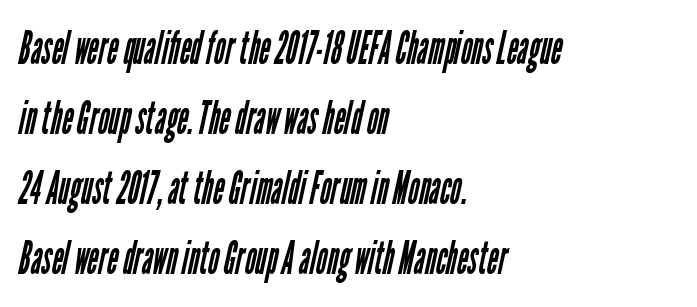
{"serif": "no", "bold": "no", "weight": "regular", "width": "condensed", "stroke_contrast": "low", "x_height": "medium", "monospaced": "no", "underline": "no", "align": "left", "line_spacing": "normal", "line_spacing_ratio": 1.49, "letter_spacing": "normal", "letter_spacing_em": 0.0, "glyph_px": 47}
